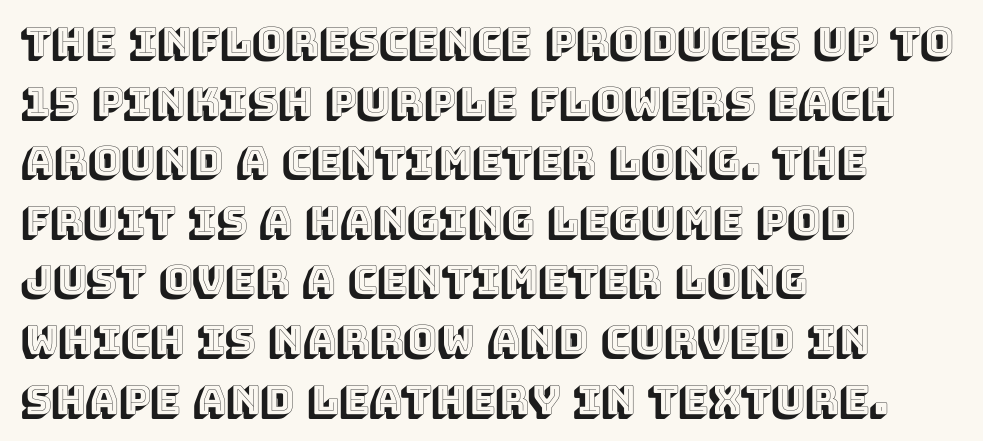
Q: Is the text italic (slanted)? A: No, it is upright.
Q: Is the text underlined? A: No.
Q: How is the paragraph aligned? A: Left-aligned.
Q: Is the spacing between letters normal or unusually wide? A: Normal.
Q: Is the spacing between lines tight, normal or loose? A: Normal.
Q: Width (condensed, normal, or wide)? A: Normal.
Q: x-height? A: Large.
Q: Monospaced? A: No.
